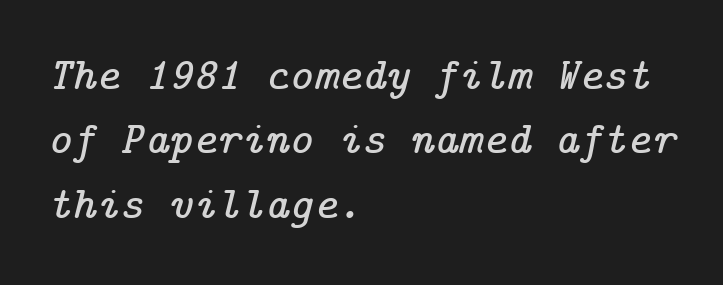
Q: Is the text italic (slanted)? A: Yes, it leans right by about 14 degrees.
Q: Is the typeface a serif or a sans-serif typeface? A: Serif.
Q: Is the text underlined? A: No.
Q: How is the paragraph aligned? A: Left-aligned.
Q: Is the spacing between letters normal or unusually wide? A: Normal.
Q: Is the spacing between lines tight, normal or loose? A: Normal.
Q: Width (condensed, normal, or wide)? A: Normal.
Q: Stroke contrast? A: Low.
Q: x-height? A: Medium.
